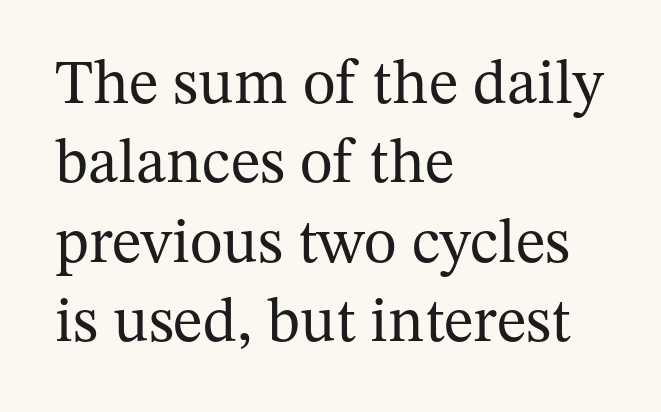
{"serif": "yes", "italic": "no", "bold": "no", "weight": "regular", "width": "normal", "stroke_contrast": "medium", "x_height": "medium", "monospaced": "no", "underline": "no", "align": "left", "line_spacing": "normal", "line_spacing_ratio": 1.26, "letter_spacing": "normal", "letter_spacing_em": 0.0, "glyph_px": 63}
